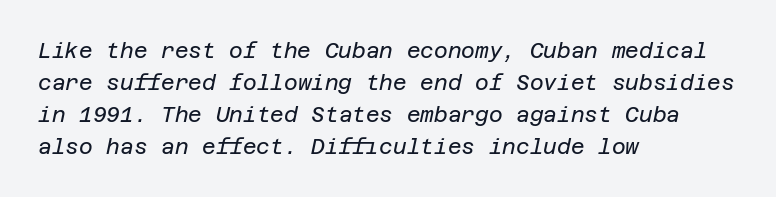
{"italic": "yes", "lean": "right", "slant_degrees": 12, "bold": "no", "underline": "no", "align": "left", "line_spacing": "normal", "line_spacing_ratio": 1.52, "letter_spacing": "normal", "letter_spacing_em": 0.0, "glyph_px": 21}
